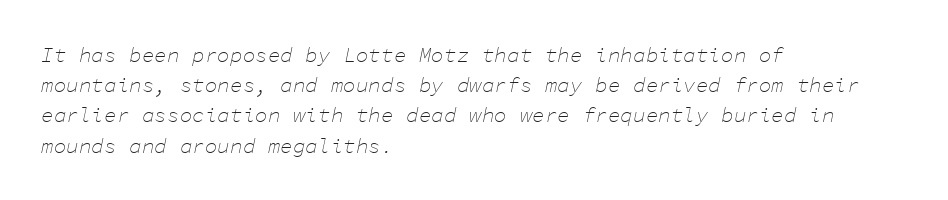
The image shows 21 px text type, italic (leaning right); set left-aligned, normal line spacing (1.44x), normal letter spacing, not underlined.
